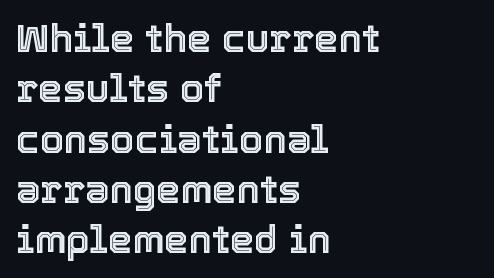
Every character sits straight up, as roman type does. Nobody touched the tracking dial on this one. Just letters on the line, the space beneath them empty. You could not count columns in this text — the font is proportionally spaced. Rows of type keep a routine distance in the vertical direction.
